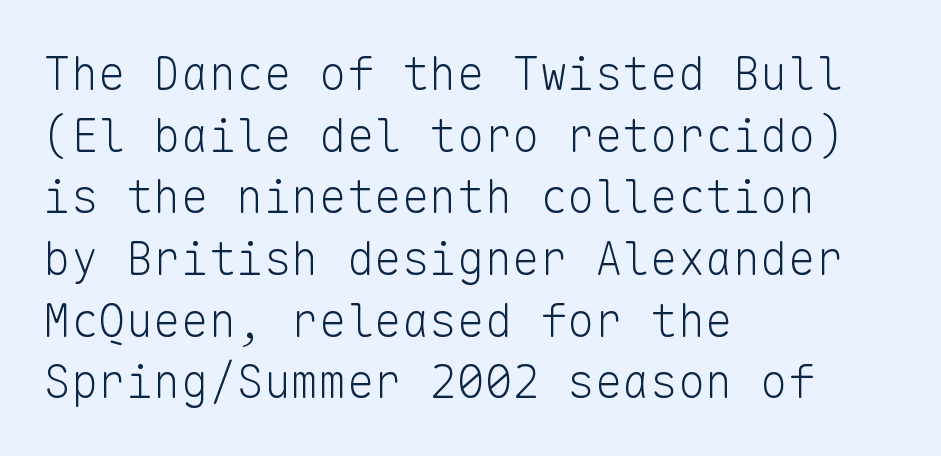
These lines are rendered in a fixed-pitch font. Whoever set this chose a conventional vertical rhythm. What kind of face is this? One without serifs — a sans. The type is set solid horizontally, with unmodified tracking. These lines are set flush left with a ragged right edge.
